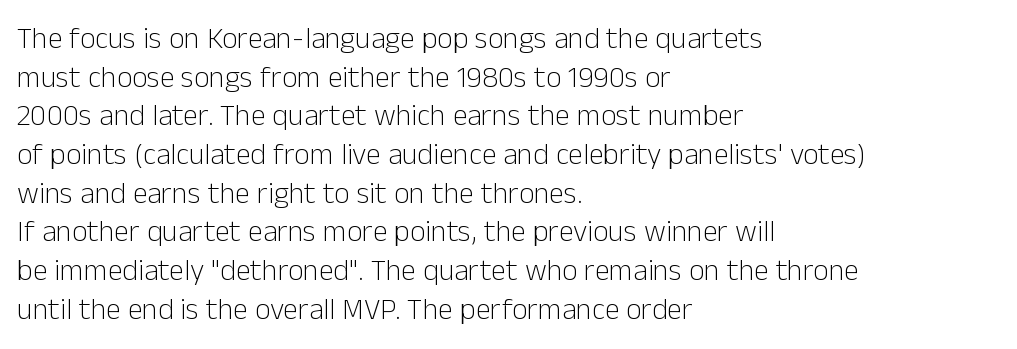
Here the designer chose a conventional face with non-uniform glyph widths. Plain, unruled lines of type. All the whitespace from short lines collects on the right. Note: no serifs on the glyphs. Characters follow at the spacing the type designer built in.
